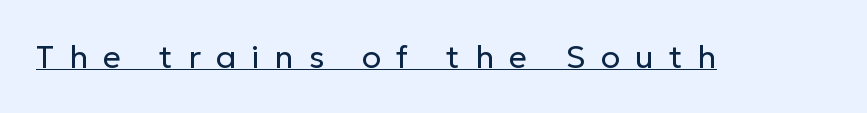
The image shows 32 px regular-weight sans-serif type, upright; set unusually wide letter spacing (+0.47 em), underlined; low stroke contrast and a medium x-height.
